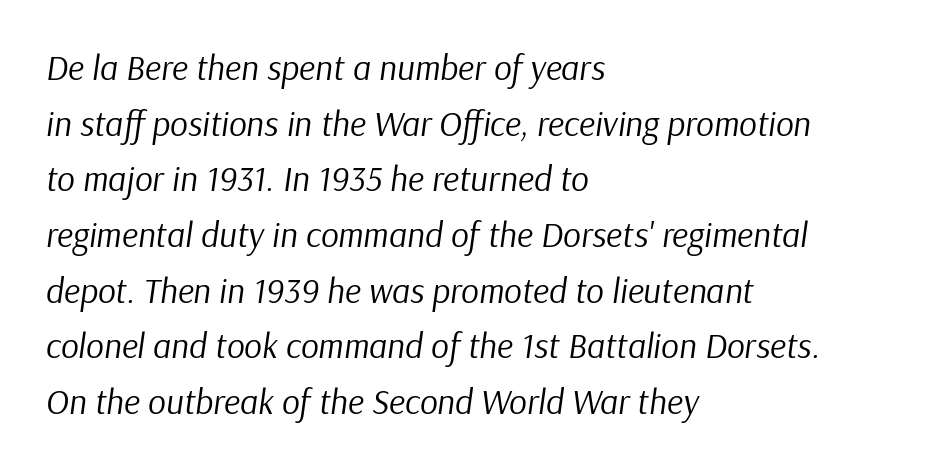
Q: Is the text bold? A: No.
Q: Is the text italic (slanted)? A: Yes, it leans right by about 9 degrees.
Q: Is the text underlined? A: No.
Q: How is the paragraph aligned? A: Left-aligned.
Q: Is the spacing between letters normal or unusually wide? A: Normal.
Q: Is the spacing between lines tight, normal or loose? A: Normal.
Q: Width (condensed, normal, or wide)? A: Normal.
Q: Stroke contrast? A: Low.
Q: x-height? A: Medium.
Q: Monospaced? A: No.
